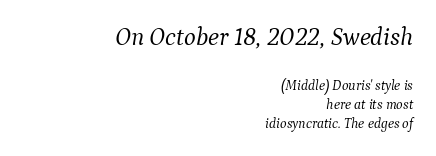
{"italic": "yes", "lean": "right", "slant_degrees": 9, "bold": "no", "underline": "no", "align": "right", "line_spacing": "normal", "line_spacing_ratio": 1.36, "letter_spacing": "normal", "letter_spacing_em": 0.0, "larger_block": "first", "size_ratio": 1.79, "glyph_px": 25}
